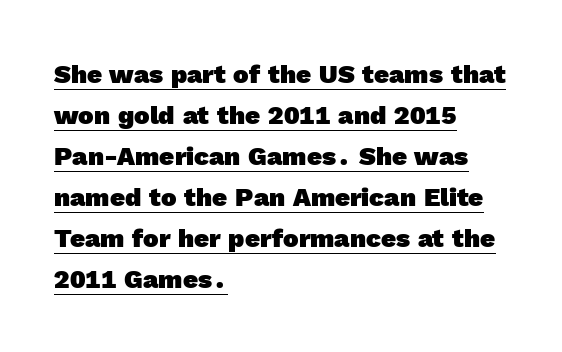
Q: Is the text bold? A: Yes.
Q: Is the text underlined? A: Yes.
Q: How is the paragraph aligned? A: Left-aligned.
Q: Is the spacing between letters normal or unusually wide? A: Normal.
Q: Is the spacing between lines tight, normal or loose? A: Normal.
